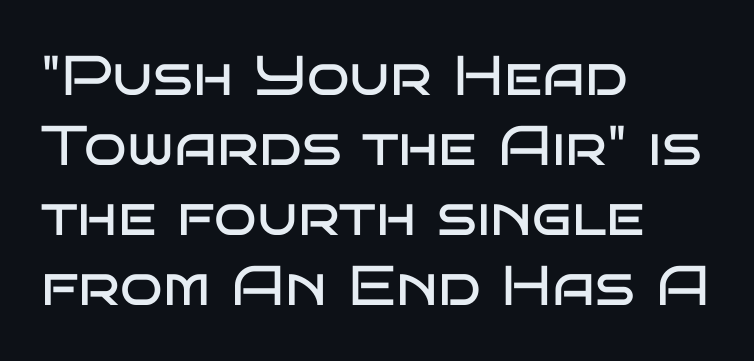
{"serif": "no", "italic": "no", "bold": "no", "weight": "regular", "width": "wide", "stroke_contrast": "low", "x_height": "large", "monospaced": "no", "underline": "no", "align": "left", "line_spacing": "normal", "line_spacing_ratio": 1.25, "letter_spacing": "normal", "letter_spacing_em": 0.0, "glyph_px": 56}
